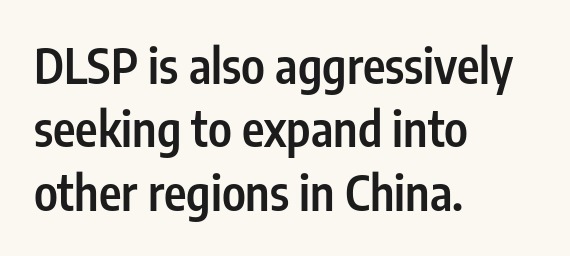
{"serif": "no", "italic": "no", "bold": "semi", "weight": "semibold", "width": "condensed", "stroke_contrast": "low", "x_height": "medium", "monospaced": "no", "underline": "no", "align": "left", "line_spacing": "normal", "line_spacing_ratio": 1.32, "letter_spacing": "normal", "letter_spacing_em": 0.0, "glyph_px": 48}
